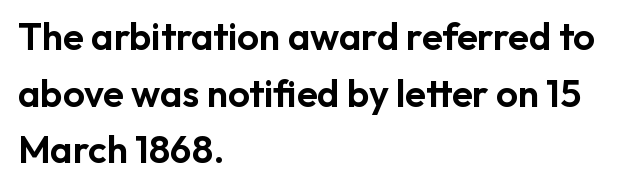
The image shows 38 px sans-serif type, upright; set left-aligned, normal line spacing (1.49x), normal letter spacing, not underlined; low stroke contrast and a medium x-height.
